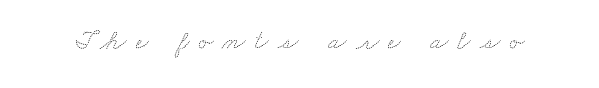
{"bold": "no", "underline": "no", "letter_spacing": "wide", "letter_spacing_em": 0.34, "glyph_px": 27}
